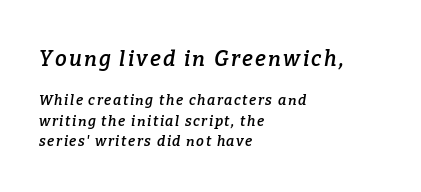
{"italic": "yes", "lean": "right", "slant_degrees": 9, "bold": "semi", "underline": "no", "align": "left", "line_spacing": "normal", "line_spacing_ratio": 1.48, "larger_block": "first", "size_ratio": 1.5, "glyph_px": 21}
